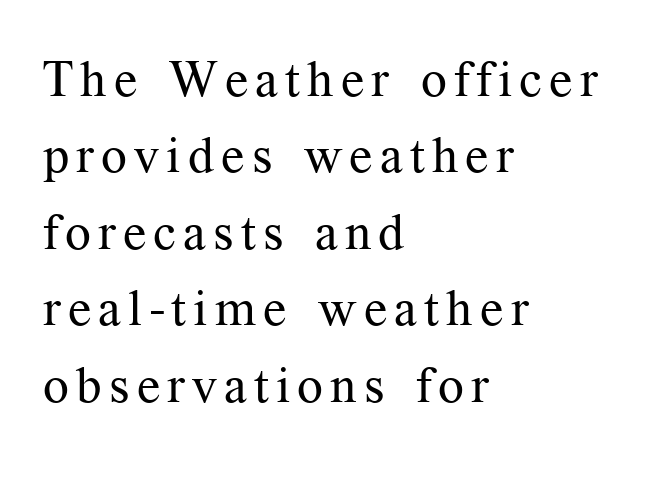
The font is comparable to plain body text, perhaps lighter. In terms of leading, this rendering sits right in the middle. The type family on display is of the serif kind. Do the characters align in a grid? No, the font is proportional. Line beginnings align vertically; line endings do not.
